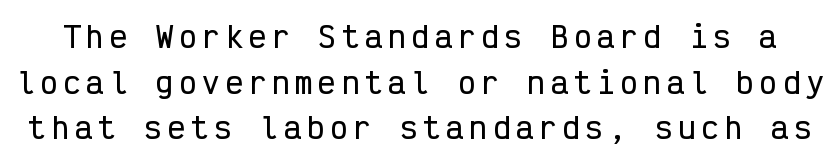
Q: Is the text italic (slanted)? A: No, it is upright.
Q: Is the typeface a serif or a sans-serif typeface? A: Sans-serif.
Q: Is the text underlined? A: No.
Q: Is the spacing between letters normal or unusually wide? A: Unusually wide.
Q: Is the spacing between lines tight, normal or loose? A: Normal.
Q: Width (condensed, normal, or wide)? A: Condensed.
Q: Stroke contrast? A: Low.
Q: x-height? A: Medium.
Q: Monospaced? A: Yes.
